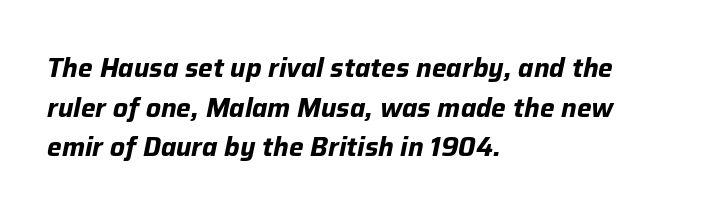
{"italic": "yes", "lean": "right", "slant_degrees": 12, "bold": "yes", "underline": "no", "align": "left", "line_spacing": "normal", "line_spacing_ratio": 1.52, "letter_spacing": "normal", "letter_spacing_em": 0.0, "glyph_px": 26}
